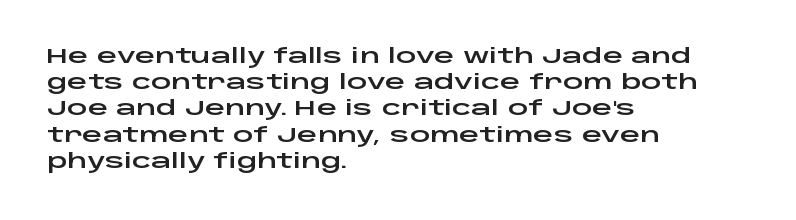
{"italic": "no", "underline": "no", "align": "left", "line_spacing": "normal", "line_spacing_ratio": 1.31, "letter_spacing": "normal", "letter_spacing_em": 0.0, "glyph_px": 20}
